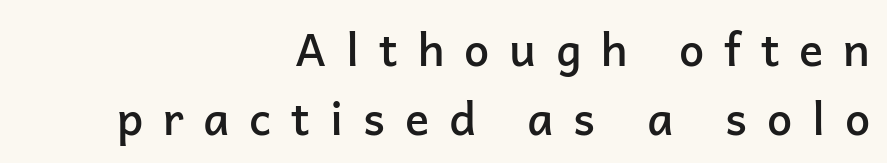
Q: Is the text bold? A: Semi-bold.
Q: Is the text italic (slanted)? A: No, it is upright.
Q: Is the typeface a serif or a sans-serif typeface? A: Sans-serif.
Q: Is the text underlined? A: No.
Q: How is the paragraph aligned? A: Right-aligned.
Q: Is the spacing between letters normal or unusually wide? A: Unusually wide.
Q: Is the spacing between lines tight, normal or loose? A: Normal.
Q: Width (condensed, normal, or wide)? A: Normal.
Q: Stroke contrast? A: Low.
Q: x-height? A: Medium.
Q: Monospaced? A: No.
